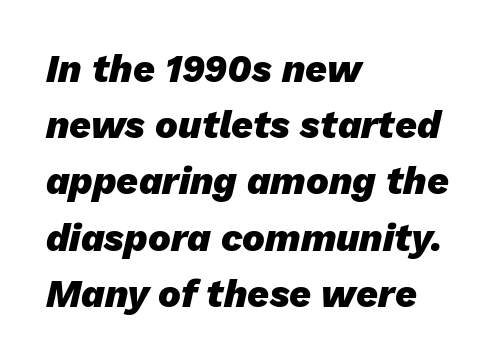
The image shows 38 px heavy type, italic (leaning right); set left-aligned, normal line spacing (1.48x), normal letter spacing, not underlined; low stroke contrast and a medium x-height.
